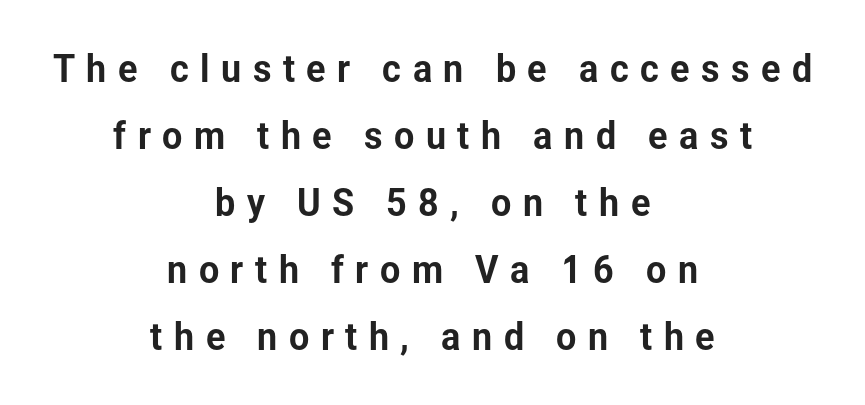
Q: Is the text italic (slanted)? A: No, it is upright.
Q: Is the typeface a serif or a sans-serif typeface? A: Sans-serif.
Q: Is the text underlined? A: No.
Q: How is the paragraph aligned? A: Centered.
Q: Is the spacing between letters normal or unusually wide? A: Unusually wide.
Q: Width (condensed, normal, or wide)? A: Normal.
Q: Stroke contrast? A: Low.
Q: x-height? A: Medium.
Q: Monospaced? A: No.
